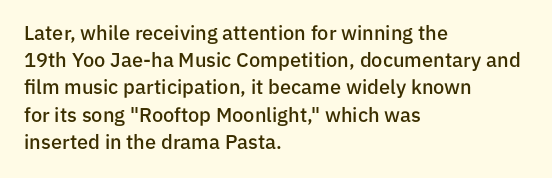
Normally led — the rows are evenly, conventionally spaced. The baseline area is clear. The passage shown is semibold, sitting just below true bold. Style check: upright.
